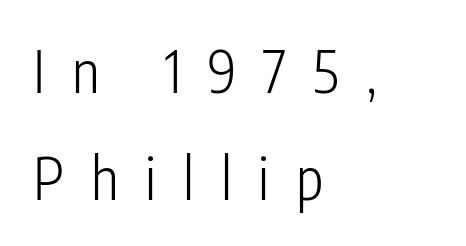
Q: Is the text bold? A: No.
Q: Is the text italic (slanted)? A: No, it is upright.
Q: Is the typeface a serif or a sans-serif typeface? A: Sans-serif.
Q: Is the text underlined? A: No.
Q: How is the paragraph aligned? A: Left-aligned.
Q: Is the spacing between letters normal or unusually wide? A: Unusually wide.
Q: Width (condensed, normal, or wide)? A: Condensed.
Q: Stroke contrast? A: Low.
Q: x-height? A: Medium.
Q: Monospaced? A: No.
